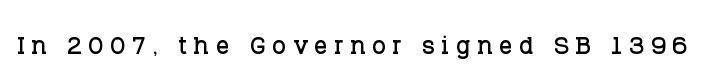
{"serif": "yes", "italic": "no", "width": "normal", "stroke_contrast": "low", "x_height": "large", "monospaced": "no", "underline": "no", "letter_spacing": "wide", "letter_spacing_em": 0.2, "glyph_px": 33}
